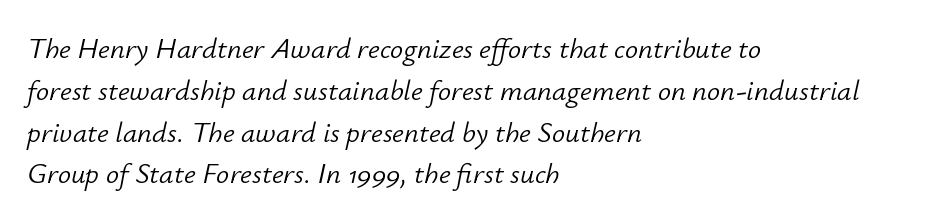
The image shows 29 px light type, italic (leaning right); set left-aligned, normal line spacing (1.44x), normal letter spacing, not underlined; low stroke contrast and a small x-height.
